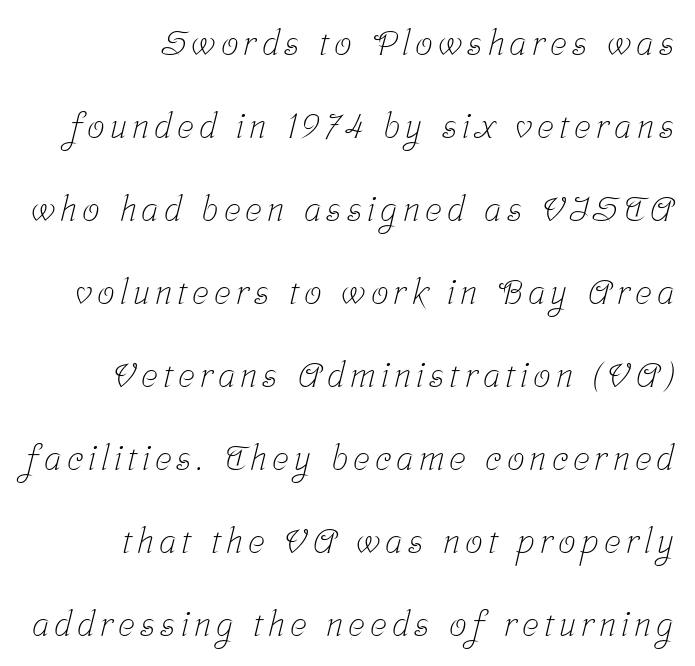
Q: Is the text bold? A: No.
Q: Is the typeface a serif or a sans-serif typeface? A: Serif.
Q: Is the text underlined? A: No.
Q: How is the paragraph aligned? A: Right-aligned.
Q: Is the spacing between lines tight, normal or loose? A: Loose.
Q: Width (condensed, normal, or wide)? A: Condensed.
Q: Stroke contrast? A: Low.
Q: x-height? A: Medium.
Q: Monospaced? A: No.
